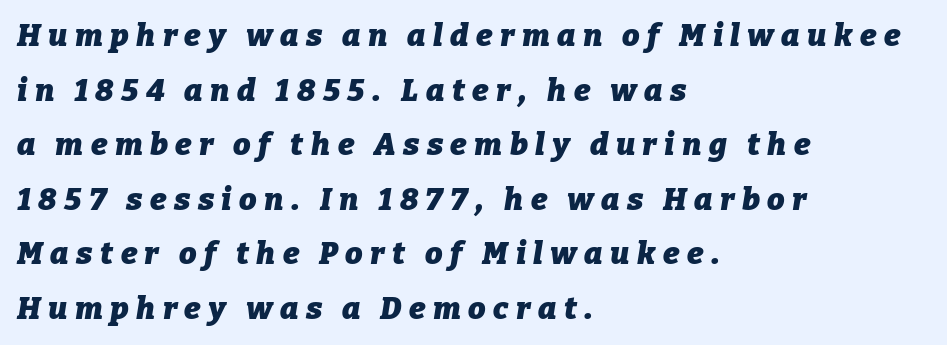
The image shows 31 px heavy type, italic (leaning right); set left-aligned, line spacing 1.76x, unusually wide letter spacing (+0.24 em), not underlined; low stroke contrast and a medium x-height.
